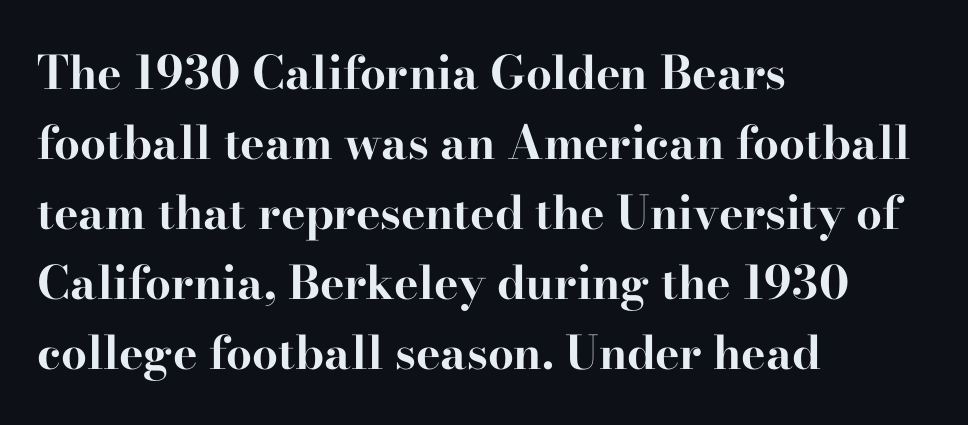
Q: Is the text bold? A: Yes.
Q: Is the text italic (slanted)? A: No, it is upright.
Q: Is the typeface a serif or a sans-serif typeface? A: Serif.
Q: Is the text underlined? A: No.
Q: How is the paragraph aligned? A: Left-aligned.
Q: Is the spacing between letters normal or unusually wide? A: Normal.
Q: Is the spacing between lines tight, normal or loose? A: Normal.
Q: Width (condensed, normal, or wide)? A: Wide.
Q: Stroke contrast? A: High.
Q: x-height? A: Small.
Q: Monospaced? A: No.
